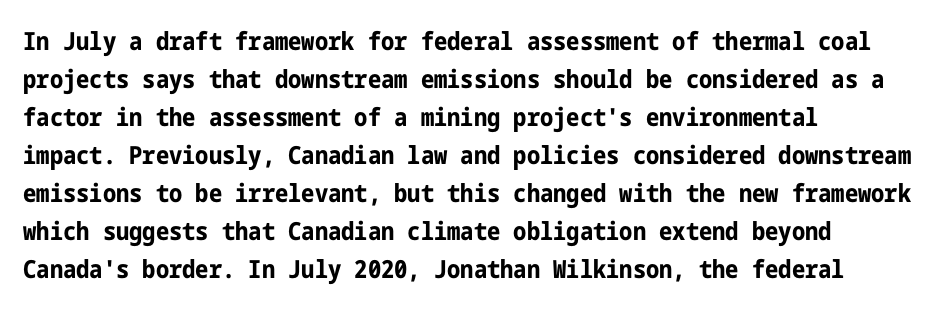
The image shows 25 px bold type, upright; set left-aligned, normal line spacing (1.52x), normal letter spacing, not underlined.
